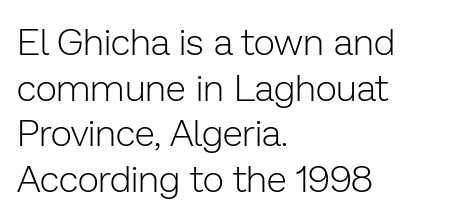
The image shows 37 px light sans-serif type, upright; set left-aligned, line spacing 1.23x, normal letter spacing, not underlined; low stroke contrast and a medium x-height.
